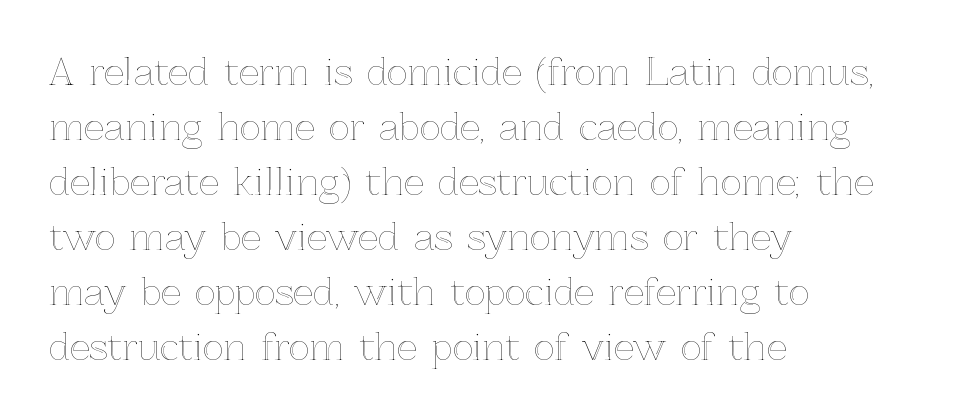
Q: Is the text italic (slanted)? A: No, it is upright.
Q: Is the text underlined? A: No.
Q: How is the paragraph aligned? A: Left-aligned.
Q: Is the spacing between letters normal or unusually wide? A: Normal.
Q: Is the spacing between lines tight, normal or loose? A: Normal.
Q: Width (condensed, normal, or wide)? A: Normal.
Q: x-height? A: Medium.
Q: Monospaced? A: No.
